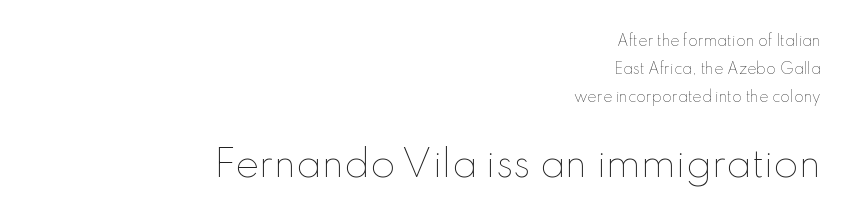
{"italic": "no", "bold": "no", "weight": "thin", "width": "normal", "stroke_contrast": "low", "x_height": "small", "monospaced": "no", "underline": "no", "align": "right", "line_spacing": "loose", "line_spacing_ratio": 2.01, "letter_spacing": "normal", "letter_spacing_em": 0.0, "larger_block": "second", "size_ratio": 2.57, "glyph_px": 36}
